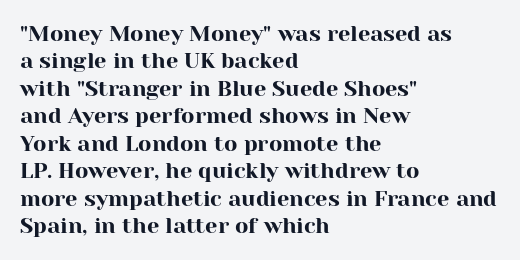
The image shows 22 px text type, upright; set left-aligned, normal line spacing (1.25x), normal letter spacing, not underlined.
